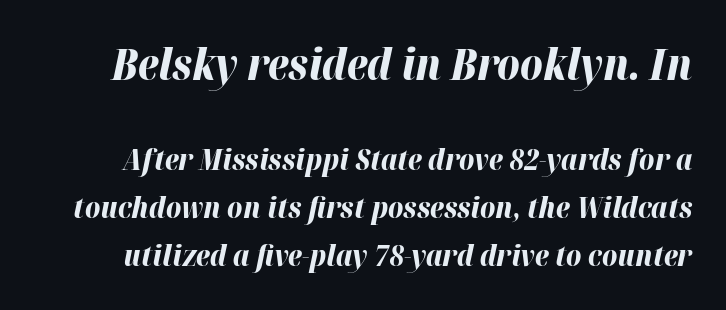
Q: Is the text bold? A: Yes.
Q: Is the text italic (slanted)? A: Yes, it leans right by about 12 degrees.
Q: Is the text underlined? A: No.
Q: Is the spacing between letters normal or unusually wide? A: Normal.
Q: Is the spacing between lines tight, normal or loose? A: Normal.
Q: Which block of text is set in a larger size, the first (top) or the second (bottom)? A: The first (top) one.
Q: Width (condensed, normal, or wide)? A: Normal.
Q: Stroke contrast? A: High.
Q: x-height? A: Medium.
Q: Monospaced? A: No.
